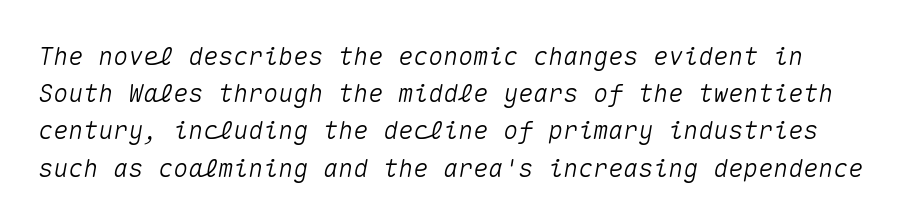
{"italic": "yes", "lean": "right", "slant_degrees": 10, "underline": "no", "line_spacing": "normal", "line_spacing_ratio": 1.49, "letter_spacing": "normal", "letter_spacing_em": 0.0, "glyph_px": 25}
